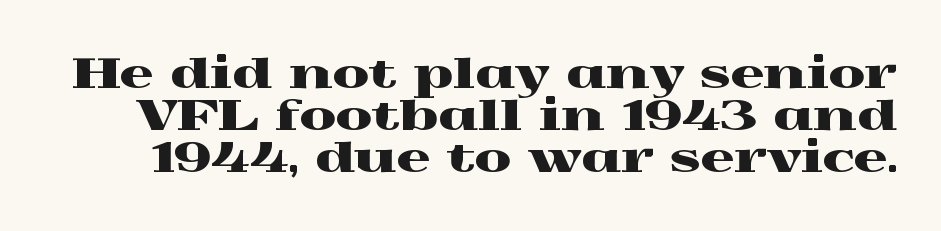
{"serif": "yes", "italic": "no", "width": "wide", "x_height": "medium", "monospaced": "no", "underline": "no", "line_spacing": "tight", "line_spacing_ratio": 1.0, "letter_spacing": "normal", "letter_spacing_em": 0.0, "glyph_px": 42}
